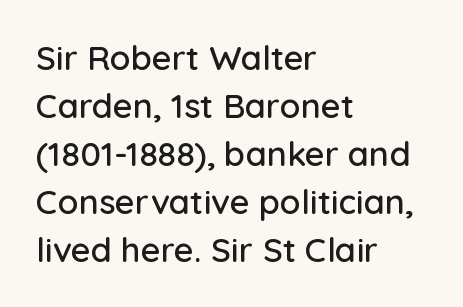
{"serif": "no", "italic": "no", "width": "normal", "stroke_contrast": "low", "x_height": "medium", "monospaced": "no", "underline": "no", "align": "left", "line_spacing": "normal", "line_spacing_ratio": 1.41, "letter_spacing": "normal", "letter_spacing_em": 0.0, "glyph_px": 34}
